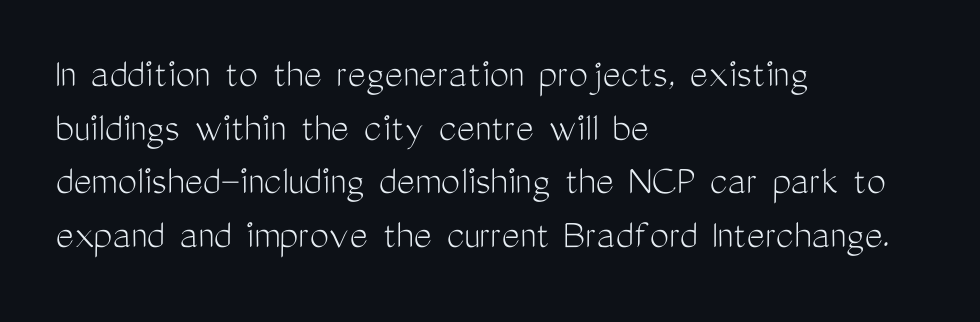
Q: Is the text bold? A: No.
Q: Is the text italic (slanted)? A: No, it is upright.
Q: Is the typeface a serif or a sans-serif typeface? A: Sans-serif.
Q: Is the text underlined? A: No.
Q: How is the paragraph aligned? A: Left-aligned.
Q: Is the spacing between letters normal or unusually wide? A: Normal.
Q: Is the spacing between lines tight, normal or loose? A: Normal.
Q: Width (condensed, normal, or wide)? A: Condensed.
Q: Stroke contrast? A: Medium.
Q: x-height? A: Medium.
Q: Monospaced? A: No.
